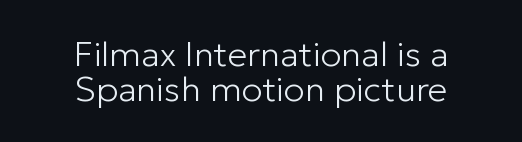
Q: Is the text bold? A: No.
Q: Is the text italic (slanted)? A: No, it is upright.
Q: Is the typeface a serif or a sans-serif typeface? A: Sans-serif.
Q: Is the text underlined? A: No.
Q: How is the paragraph aligned? A: Centered.
Q: Is the spacing between letters normal or unusually wide? A: Normal.
Q: Is the spacing between lines tight, normal or loose? A: Tight.
Q: Width (condensed, normal, or wide)? A: Normal.
Q: Stroke contrast? A: Low.
Q: x-height? A: Medium.
Q: Monospaced? A: No.
